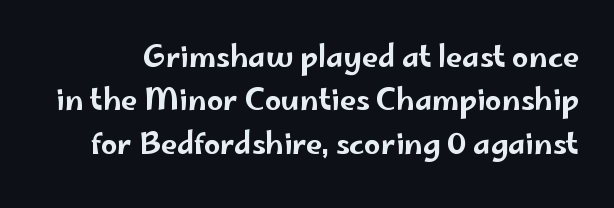
Q: Is the text italic (slanted)? A: No, it is upright.
Q: Is the typeface a serif or a sans-serif typeface? A: Sans-serif.
Q: Is the text underlined? A: No.
Q: Is the spacing between letters normal or unusually wide? A: Normal.
Q: Is the spacing between lines tight, normal or loose? A: Normal.
Q: Width (condensed, normal, or wide)? A: Wide.
Q: Stroke contrast? A: Low.
Q: x-height? A: Small.
Q: Monospaced? A: No.
